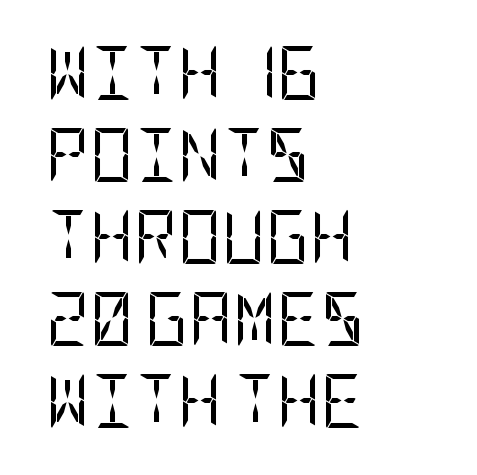
{"serif": "no", "italic": "no", "bold": "no", "weight": "regular", "width": "condensed", "stroke_contrast": "low", "x_height": "large", "underline": "no", "align": "left", "line_spacing": "normal", "line_spacing_ratio": 1.52, "letter_spacing": "normal", "letter_spacing_em": 0.0, "glyph_px": 54}
